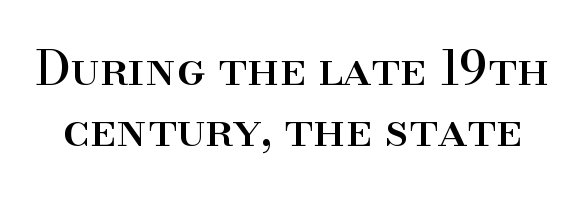
Is this a fixed-width face? No — the glyphs have proportional, varying widths. Nothing unusual about the tracking: characters are spaced as the font intends. Check where the strokes stop: tiny serifs finish them off. Descenders are the only things crossing below the line. Vertically, the passage feels balanced, rows spaced as you'd expect.
